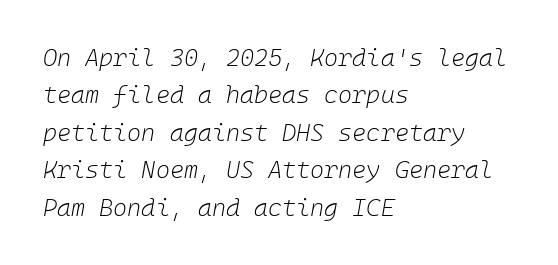
{"italic": "yes", "lean": "right", "slant_degrees": 10, "bold": "no", "underline": "no", "align": "left", "line_spacing": "normal", "line_spacing_ratio": 1.56, "letter_spacing": "normal", "letter_spacing_em": 0.0, "glyph_px": 24}
